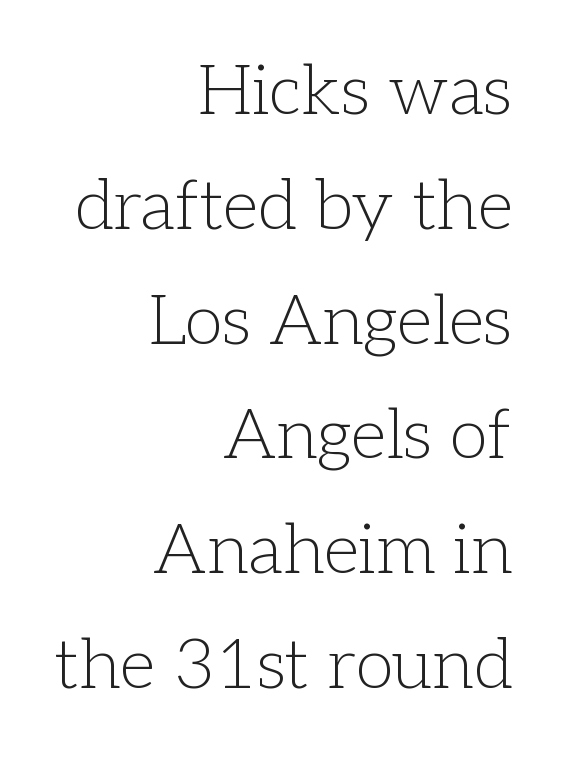
The string is rendered with underlining switched off. The rendering uses a moderate line-height, typical for paragraphs. The letters stand upright; this is a roman face. The paragraph shown leans on its right margin.
